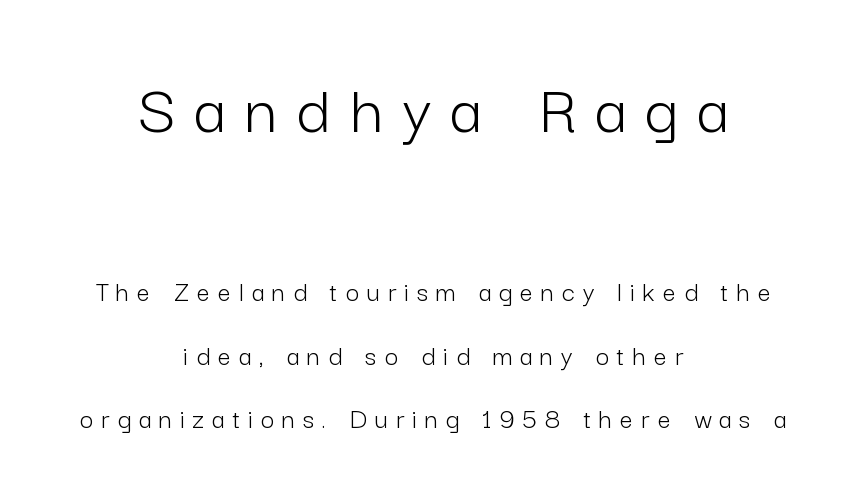
Q: Is the text bold? A: No.
Q: Is the text italic (slanted)? A: No, it is upright.
Q: Is the typeface a serif or a sans-serif typeface? A: Sans-serif.
Q: Is the text underlined? A: No.
Q: How is the paragraph aligned? A: Centered.
Q: Is the spacing between letters normal or unusually wide? A: Unusually wide.
Q: Is the spacing between lines tight, normal or loose? A: Loose.
Q: Which block of text is set in a larger size, the first (top) or the second (bottom)? A: The first (top) one.
Q: Width (condensed, normal, or wide)? A: Normal.
Q: Stroke contrast? A: Low.
Q: x-height? A: Medium.
Q: Monospaced? A: No.
